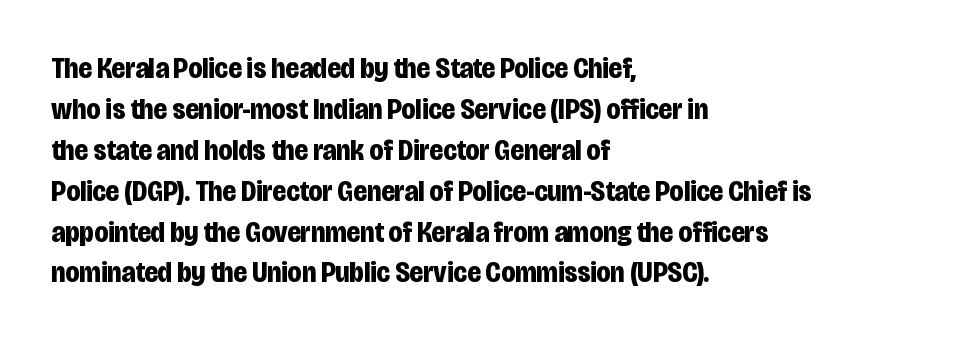
{"serif": "no", "italic": "no", "bold": "yes", "weight": "bold", "width": "condensed", "stroke_contrast": "low", "x_height": "large", "monospaced": "no", "underline": "no", "align": "left", "line_spacing": "normal", "line_spacing_ratio": 1.41, "letter_spacing": "normal", "letter_spacing_em": 0.0, "glyph_px": 29}
